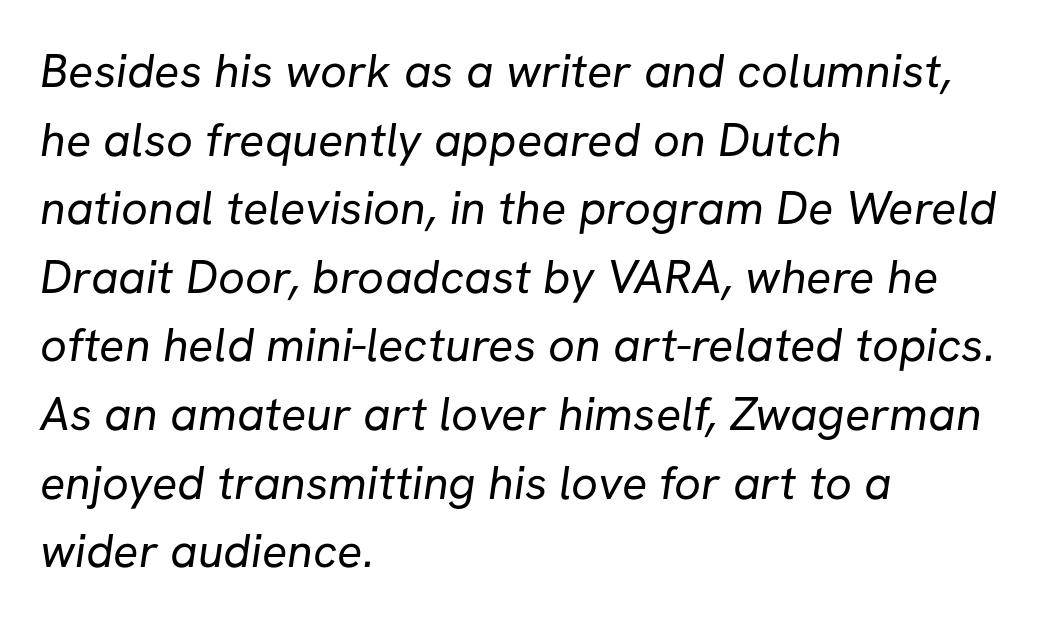
In terms of letterspacing, this is plain default setting. Grotesque or geometric, the face here clearly has no serifs. A bare baseline throughout the passage. The weight would be labelled regular, book, light, or lighter still. The block of text has a typical density, with ordinary space between rows.
